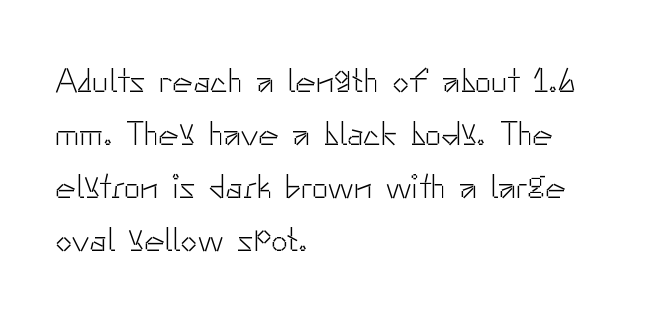
Q: Is the text bold? A: No.
Q: Is the text italic (slanted)? A: No, it is upright.
Q: Is the typeface a serif or a sans-serif typeface? A: Sans-serif.
Q: Is the text underlined? A: No.
Q: How is the paragraph aligned? A: Left-aligned.
Q: Is the spacing between letters normal or unusually wide? A: Normal.
Q: Is the spacing between lines tight, normal or loose? A: Normal.
Q: Width (condensed, normal, or wide)? A: Normal.
Q: Stroke contrast? A: Low.
Q: x-height? A: Small.
Q: Monospaced? A: No.
